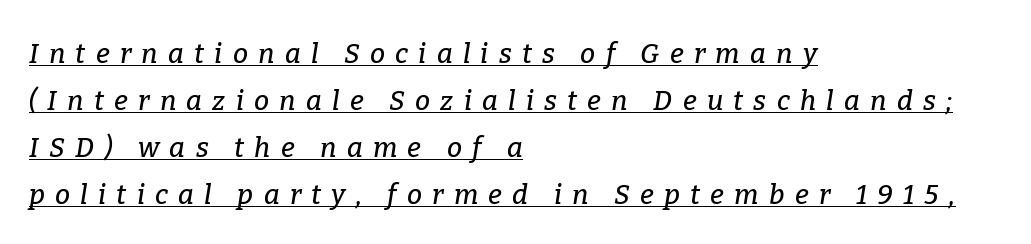
Q: Is the text italic (slanted)? A: Yes, it leans right by about 9 degrees.
Q: Is the text underlined? A: Yes.
Q: How is the paragraph aligned? A: Left-aligned.
Q: Is the spacing between letters normal or unusually wide? A: Unusually wide.
